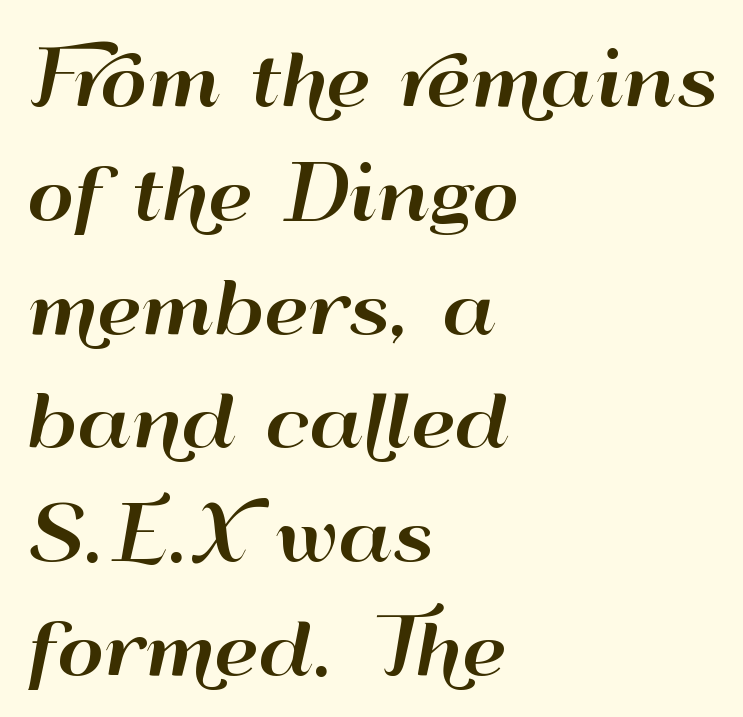
{"serif": "no", "width": "wide", "stroke_contrast": "high", "x_height": "small", "monospaced": "no", "underline": "no", "align": "left", "line_spacing": "normal", "line_spacing_ratio": 1.58, "letter_spacing": "normal", "letter_spacing_em": 0.0, "glyph_px": 72}
